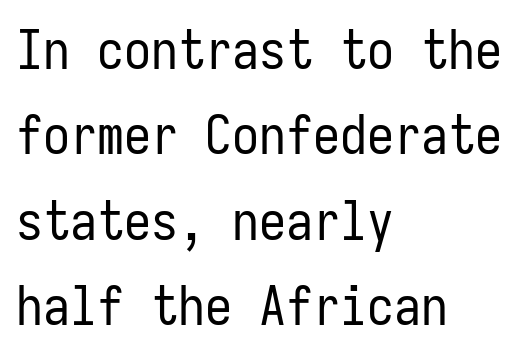
Q: Is the text bold? A: No.
Q: Is the text italic (slanted)? A: No, it is upright.
Q: Is the typeface a serif or a sans-serif typeface? A: Sans-serif.
Q: Is the text underlined? A: No.
Q: How is the paragraph aligned? A: Left-aligned.
Q: Is the spacing between letters normal or unusually wide? A: Normal.
Q: Is the spacing between lines tight, normal or loose? A: Normal.
Q: Width (condensed, normal, or wide)? A: Condensed.
Q: Stroke contrast? A: Low.
Q: x-height? A: Medium.
Q: Monospaced? A: Yes.
